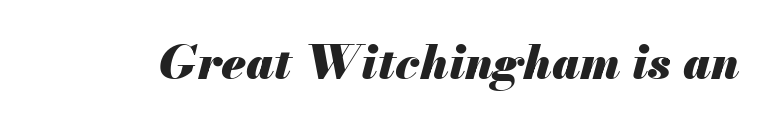
Q: Is the text bold? A: Yes.
Q: Is the text italic (slanted)? A: Yes, it leans right by about 13 degrees.
Q: Is the text underlined? A: No.
Q: Is the spacing between letters normal or unusually wide? A: Normal.
Q: Width (condensed, normal, or wide)? A: Normal.
Q: Stroke contrast? A: Medium.
Q: x-height? A: Small.
Q: Monospaced? A: No.
